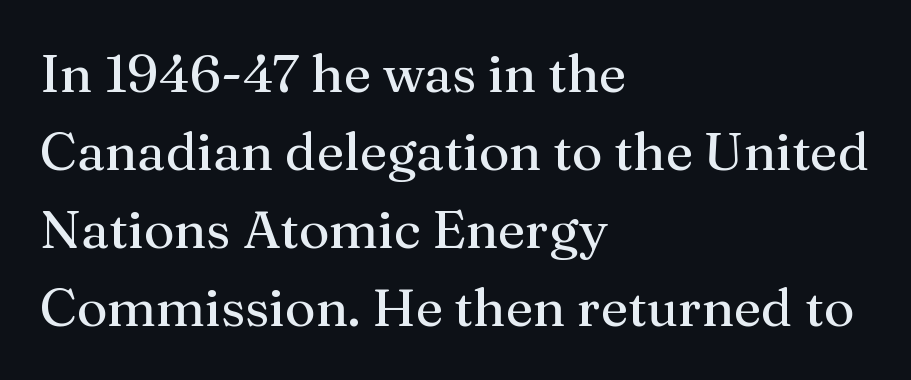
The image shows 53 px regular-weight serif type, upright; set left-aligned, normal line spacing (1.47x), normal letter spacing, not underlined; medium stroke contrast and a medium x-height.
